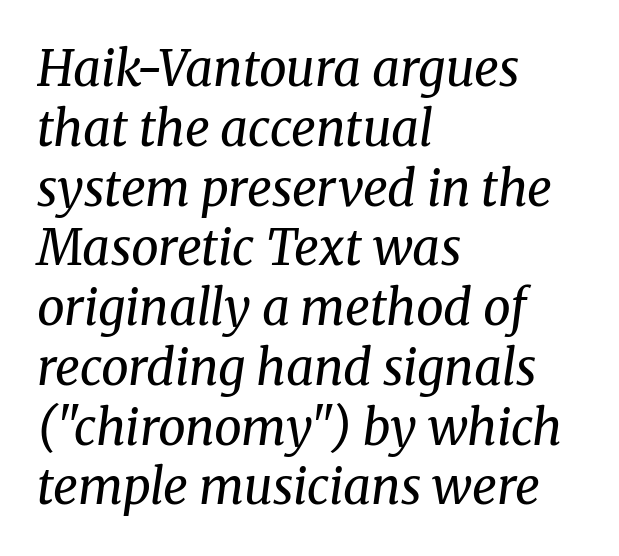
Q: Is the text bold? A: No.
Q: Is the text italic (slanted)? A: Yes, it leans right by about 8 degrees.
Q: Is the typeface a serif or a sans-serif typeface? A: Serif.
Q: Is the text underlined? A: No.
Q: How is the paragraph aligned? A: Left-aligned.
Q: Is the spacing between letters normal or unusually wide? A: Normal.
Q: Width (condensed, normal, or wide)? A: Normal.
Q: Stroke contrast? A: Medium.
Q: x-height? A: Medium.
Q: Monospaced? A: No.
